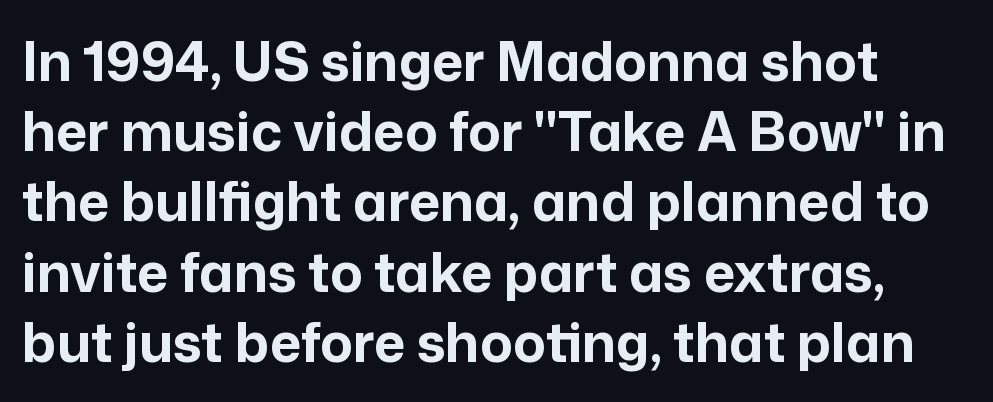
Q: Is the text bold? A: Yes.
Q: Is the text italic (slanted)? A: No, it is upright.
Q: Is the typeface a serif or a sans-serif typeface? A: Sans-serif.
Q: Is the text underlined? A: No.
Q: Is the spacing between letters normal or unusually wide? A: Normal.
Q: Is the spacing between lines tight, normal or loose? A: Normal.
Q: Width (condensed, normal, or wide)? A: Normal.
Q: Stroke contrast? A: Low.
Q: x-height? A: Medium.
Q: Monospaced? A: No.
